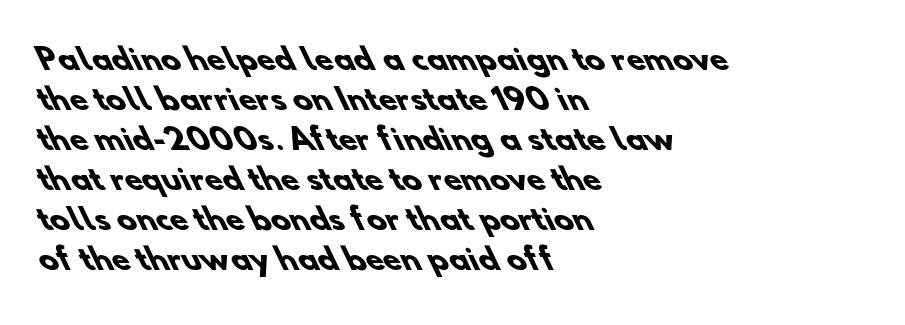
Q: Is the text bold? A: Yes.
Q: Is the typeface a serif or a sans-serif typeface? A: Sans-serif.
Q: Is the text underlined? A: No.
Q: How is the paragraph aligned? A: Left-aligned.
Q: Is the spacing between letters normal or unusually wide? A: Normal.
Q: Is the spacing between lines tight, normal or loose? A: Normal.
Q: Width (condensed, normal, or wide)? A: Normal.
Q: Stroke contrast? A: Low.
Q: x-height? A: Small.
Q: Monospaced? A: No.
